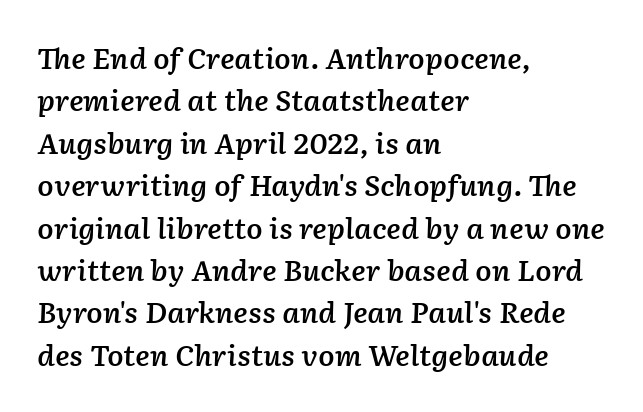
Q: Is the text bold? A: Semi-bold.
Q: Is the text italic (slanted)? A: Yes, it leans right by about 2 degrees.
Q: Is the text underlined? A: No.
Q: How is the paragraph aligned? A: Left-aligned.
Q: Is the spacing between letters normal or unusually wide? A: Normal.
Q: Is the spacing between lines tight, normal or loose? A: Normal.
